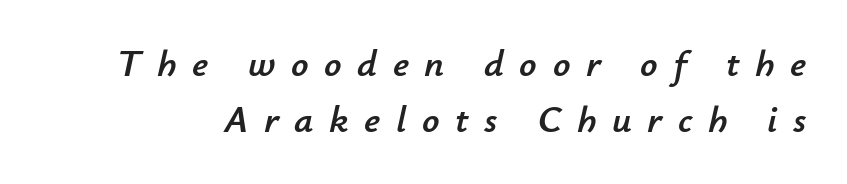
Q: Is the text italic (slanted)? A: Yes, it leans right by about 12 degrees.
Q: Is the text underlined? A: No.
Q: Is the spacing between letters normal or unusually wide? A: Unusually wide.
Q: Is the spacing between lines tight, normal or loose? A: Normal.
Q: Width (condensed, normal, or wide)? A: Normal.
Q: Stroke contrast? A: Low.
Q: x-height? A: Small.
Q: Monospaced? A: No.
